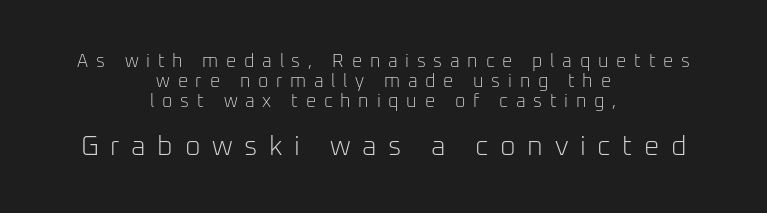
The image shows 27 px text type, upright; set centered, tight line spacing (1.1x), unusually wide letter spacing (+0.43 em), not underlined; the second (bottom) block is 1.5x larger.
